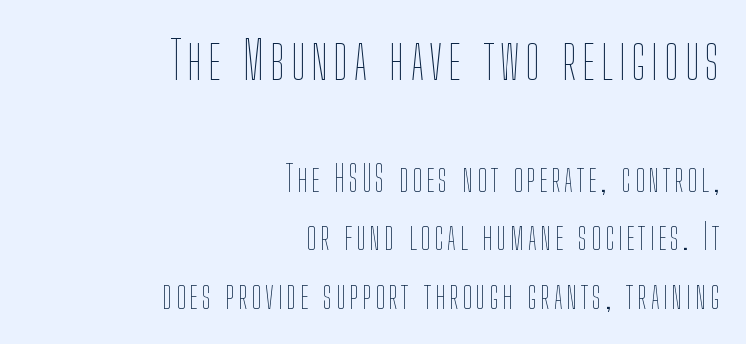
The gap between lines stays unmarked. Line endings align vertically; line beginnings do not. Looks like regular typesetting: each glyph gets only the width it needs. Line spacing here is normal. Summary of weight: not heavy and not bold. The type sits square on the baseline with zero lean.
